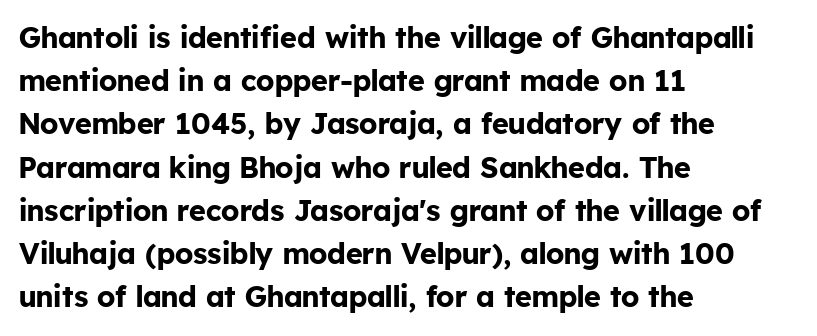
The image shows 29 px bold sans-serif type, upright; set left-aligned, normal line spacing (1.49x), normal letter spacing, not underlined; low stroke contrast and a medium x-height.
